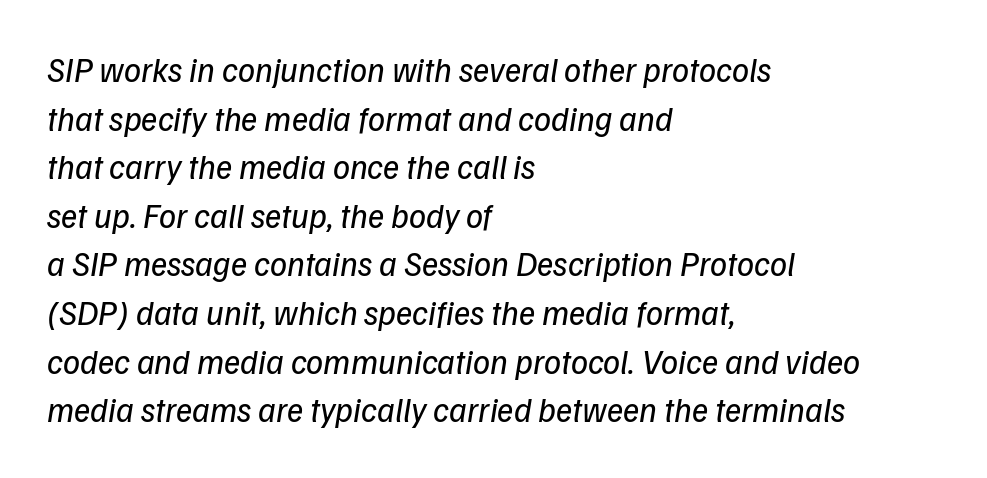
The image shows 34 px regular-weight type, italic (leaning right); set left-aligned, normal line spacing (1.43x), normal letter spacing, not underlined; low stroke contrast and a medium x-height.
